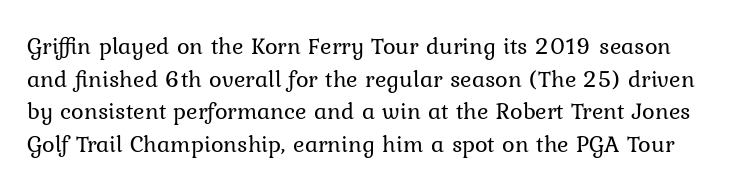
Lines of text with bare space underneath. The letters look calm and open, with moderate or lighter stems. There is no visible air inserted between adjacent glyphs. Italic? Not at all — the glyphs are vertical. Compared with typical paragraphs, the rows here are spaced about the same.
